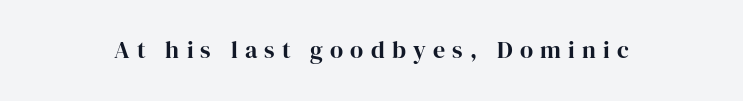
The image shows 24 px text type, upright; set unusually wide letter spacing (+0.3 em), not underlined.
